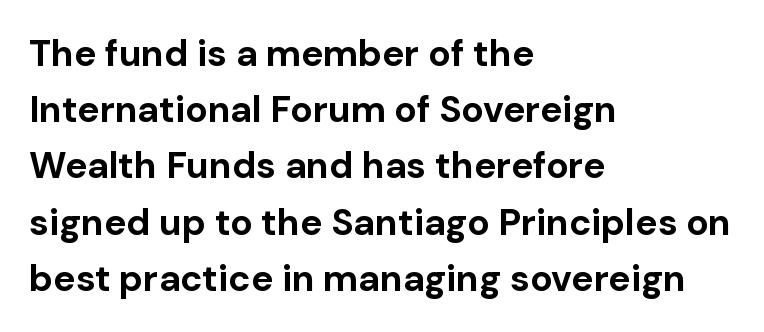
Q: Is the text bold? A: Yes.
Q: Is the text italic (slanted)? A: No, it is upright.
Q: Is the typeface a serif or a sans-serif typeface? A: Sans-serif.
Q: Is the text underlined? A: No.
Q: How is the paragraph aligned? A: Left-aligned.
Q: Is the spacing between letters normal or unusually wide? A: Normal.
Q: Is the spacing between lines tight, normal or loose? A: Normal.
Q: Width (condensed, normal, or wide)? A: Normal.
Q: Stroke contrast? A: Low.
Q: x-height? A: Medium.
Q: Monospaced? A: No.
